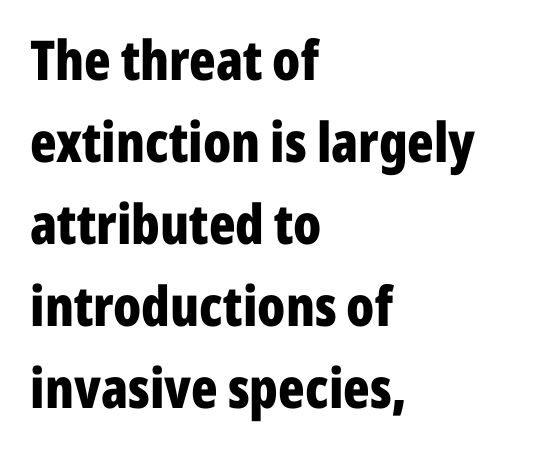
{"serif": "no", "italic": "no", "bold": "yes", "weight": "bold", "width": "condensed", "stroke_contrast": "low", "x_height": "medium", "monospaced": "no", "underline": "no", "align": "left", "line_spacing": "normal", "line_spacing_ratio": 1.49, "letter_spacing": "normal", "letter_spacing_em": 0.0, "glyph_px": 55}
